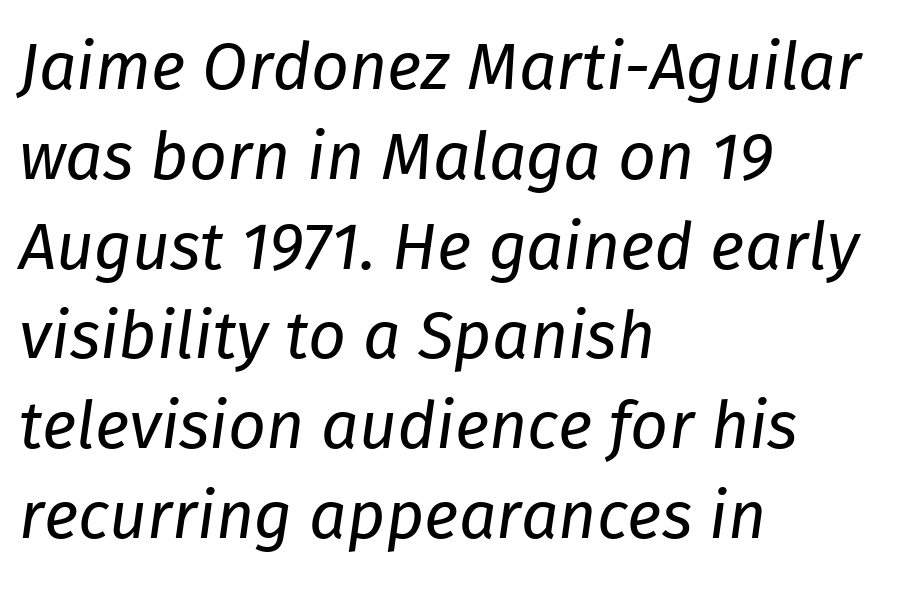
The image shows 66 px regular-weight type, italic (leaning right); set left-aligned, normal line spacing (1.36x), normal letter spacing, not underlined; low stroke contrast and a medium x-height.
